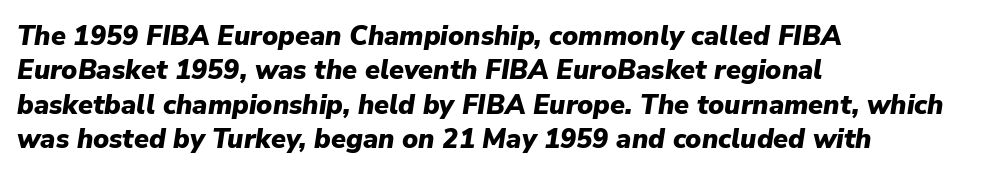
Words float on clear page, feet unadorned. The line-height multiplier appears to be the usual default. Looking at the ascenders, they clearly lean. These lines carry a lot of weight — the face is fully bold.
